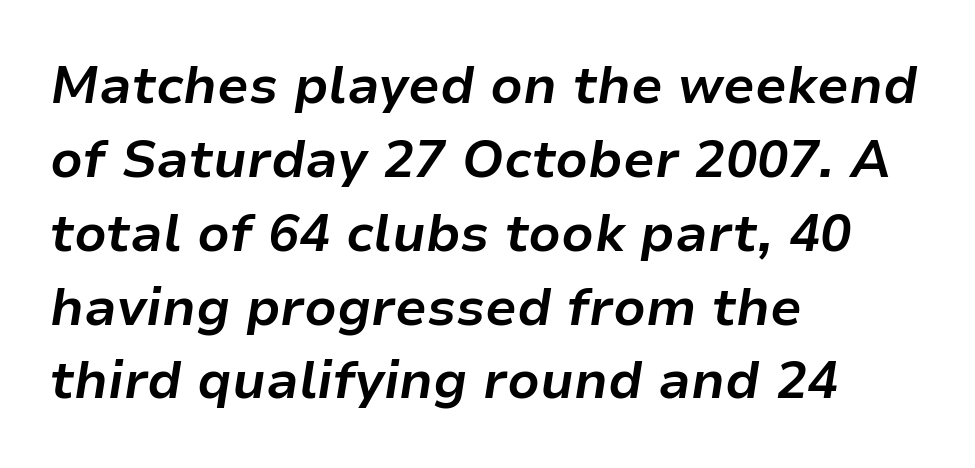
In terms of posture, this sample is oblique. How heavy is the stroke? Heavy — this is a bold. No extra tracking has been applied to these lines. Teacher's note: observe the even left margin — that is flush-left alignment. Baseline-to-baseline distance is the conventional proportion of letter height. The string is rendered with underlining switched off.
